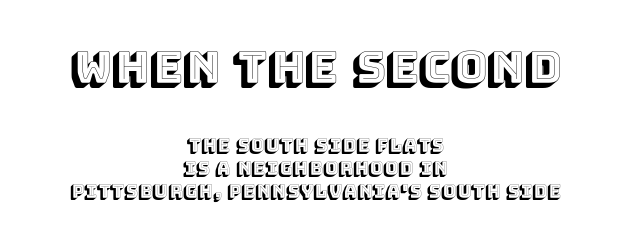
The image shows 44 px text type, upright; set centered, normal line spacing (1.27x), normal letter spacing, not underlined; the first (top) block is 2.44x larger; a large x-height.
